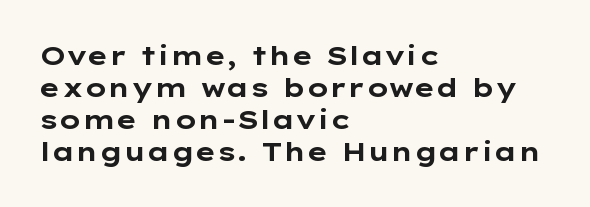
Alignment: flush left. A clean baseline with only descenders dipping below it. Vertical strokes here are truly vertical. Every letter is thick-stroked: bold, no question. A typesetter would call this zero additional tracking.
